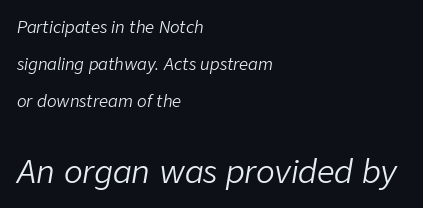
{"italic": "yes", "lean": "right", "slant_degrees": 9, "bold": "no", "weight": "light", "width": "normal", "stroke_contrast": "low", "x_height": "medium", "monospaced": "no", "underline": "no", "align": "left", "line_spacing": "loose", "line_spacing_ratio": 2.31, "letter_spacing": "normal", "letter_spacing_em": 0.0, "larger_block": "second", "size_ratio": 1.94, "glyph_px": 31}
